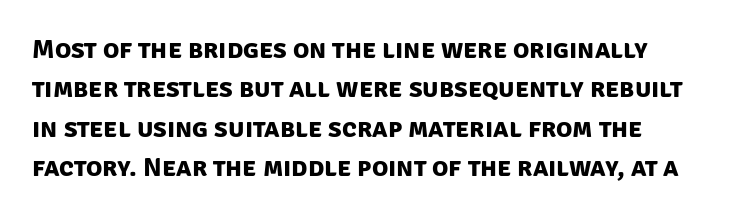
The space between consecutive lines is moderate. The space beneath each line is pristine and unruled. Inter-character spacing is left at the font's built-in metrics. The rendering anchors every line to the left-hand side.
